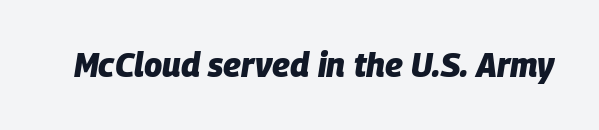
The image shows 33 px heavy type, italic (leaning right); set normal letter spacing, not underlined; low stroke contrast and a large x-height.
